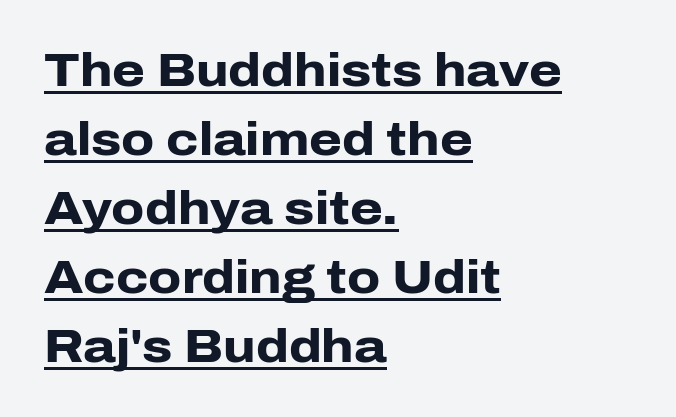
The image shows 47 px heavy sans-serif type, upright; set left-aligned, normal line spacing (1.47x), normal letter spacing, underlined; low stroke contrast and a medium x-height.
